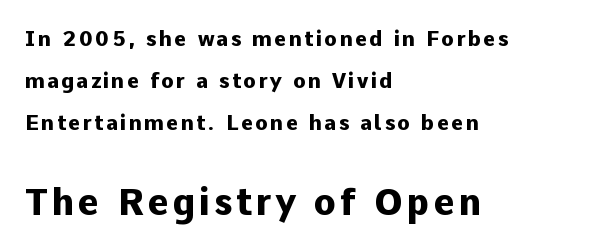
The image shows 36 px heavy sans-serif type, upright; set left-aligned, loose line spacing (2.0x), not underlined; the second (bottom) block is 1.71x larger; low stroke contrast and a medium x-height.
